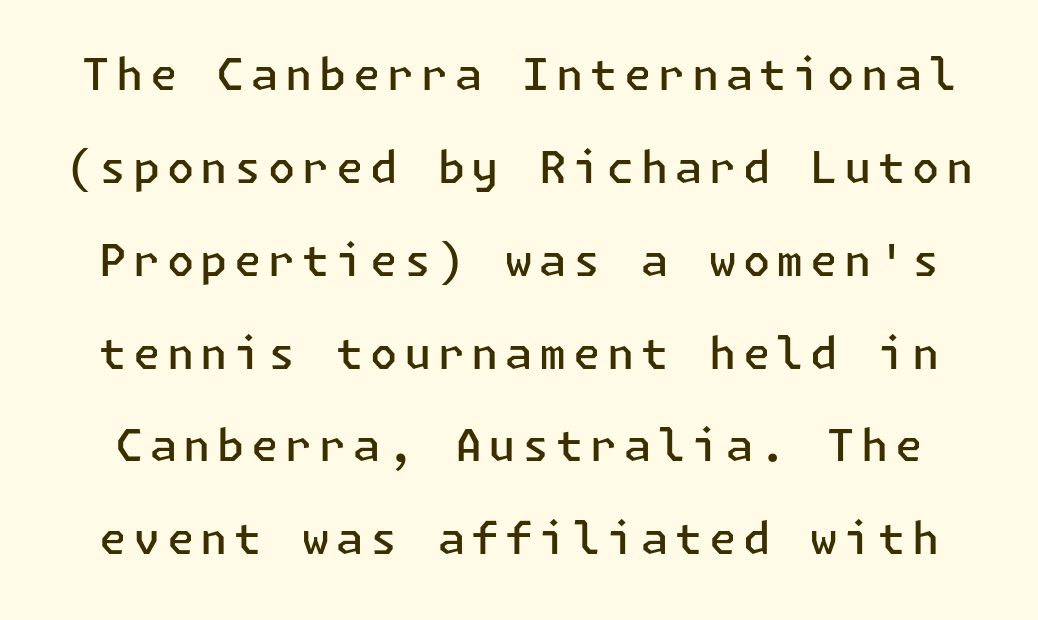
The image shows 44 px semibold sans-serif type, upright; set loose line spacing (2.11x), not underlined; low stroke contrast and a medium x-height.
